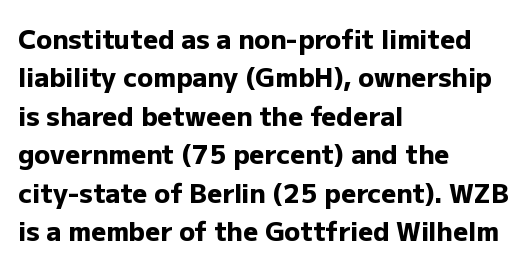
A typesetter would mark this as roman, not italic. Rule under the text: the space is simply empty. Layout note: lines flush left. The designer left line spacing at the default. What weight is shown? A full bold with thick strokes. This sample uses plain, unmodified letter spacing.
